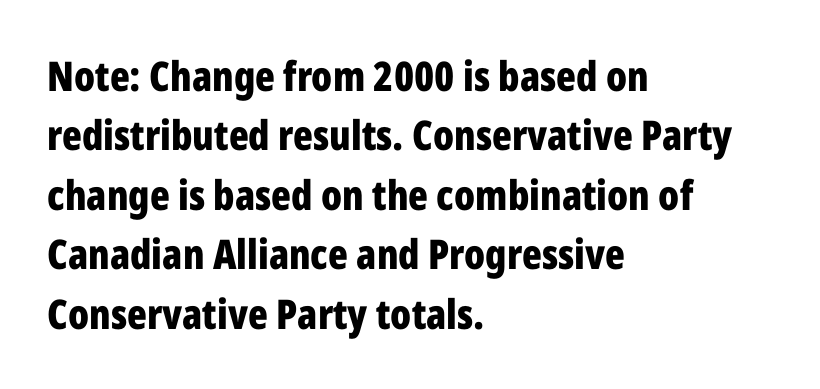
Any mark beneath the type? The region is blank. Varying glyph widths throughout — classic text-font behaviour. Look at the tracking — it's just the regular setting, nothing added. Leftover space on each line is placed entirely after the last word. Every character sits straight up, as roman type does. Notice how descenders clear the ascenders below comfortably — that's standard leading.
